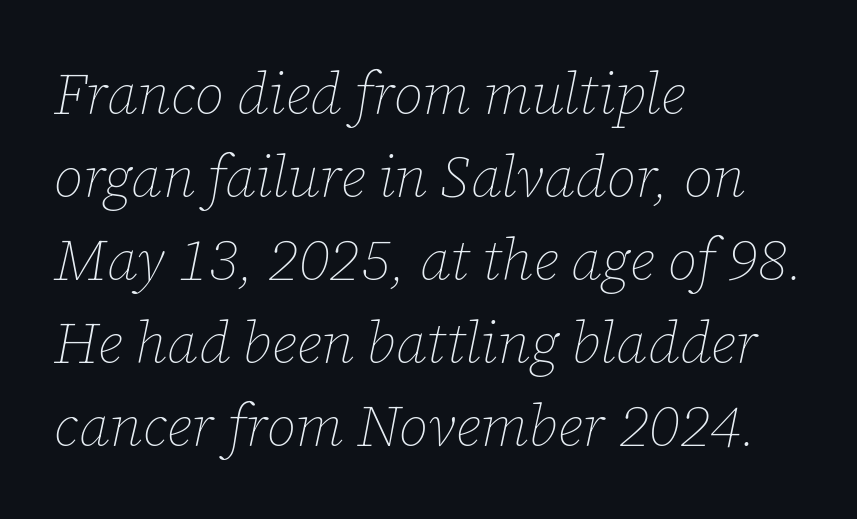
{"italic": "yes", "lean": "right", "slant_degrees": 12, "bold": "no", "weight": "thin", "width": "normal", "stroke_contrast": "low", "x_height": "medium", "monospaced": "no", "underline": "no", "align": "left", "line_spacing": "normal", "line_spacing_ratio": 1.43, "letter_spacing": "normal", "letter_spacing_em": 0.0, "glyph_px": 58}
